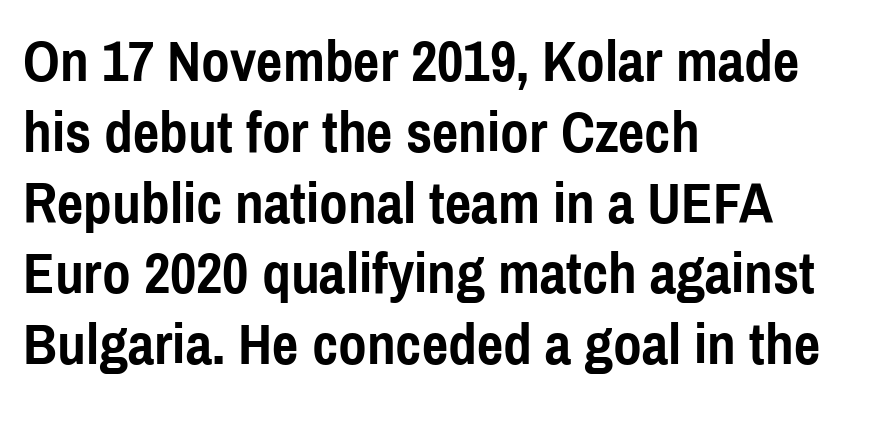
Q: Is the text bold? A: Yes.
Q: Is the text italic (slanted)? A: No, it is upright.
Q: Is the typeface a serif or a sans-serif typeface? A: Sans-serif.
Q: Is the text underlined? A: No.
Q: How is the paragraph aligned? A: Left-aligned.
Q: Is the spacing between letters normal or unusually wide? A: Normal.
Q: Width (condensed, normal, or wide)? A: Condensed.
Q: x-height? A: Medium.
Q: Monospaced? A: No.
